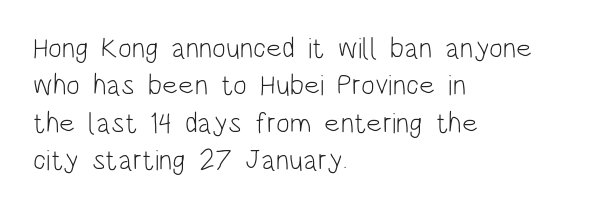
Q: Is the text bold? A: No.
Q: Is the text italic (slanted)? A: No, it is upright.
Q: Is the typeface a serif or a sans-serif typeface? A: Sans-serif.
Q: Is the text underlined? A: No.
Q: How is the paragraph aligned? A: Left-aligned.
Q: Is the spacing between letters normal or unusually wide? A: Normal.
Q: Is the spacing between lines tight, normal or loose? A: Normal.
Q: Width (condensed, normal, or wide)? A: Condensed.
Q: Stroke contrast? A: Low.
Q: x-height? A: Large.
Q: Monospaced? A: No.
